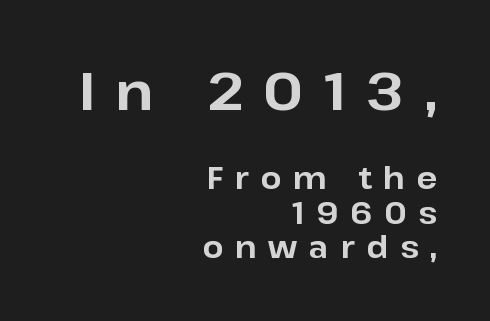
When letters stand straight like this, we call the style roman or upright. Quick note: underline off. Stroke terminals: plain, sans-serif. Typeset ragged left — the right edge is the straight one. Larger block? The one above; the one below is distinctly smaller.
